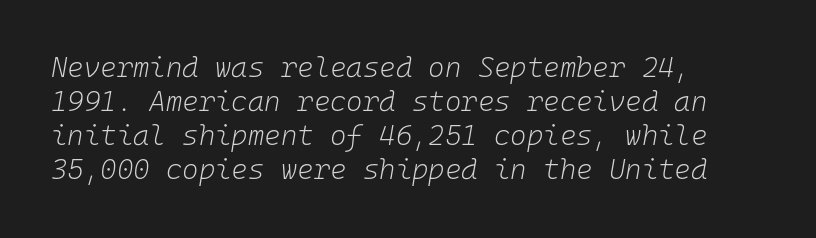
The image shows 28 px light type, italic (leaning right), monospaced; set left-aligned, line spacing 1.22x, normal letter spacing, not underlined; low stroke contrast and a medium x-height.
